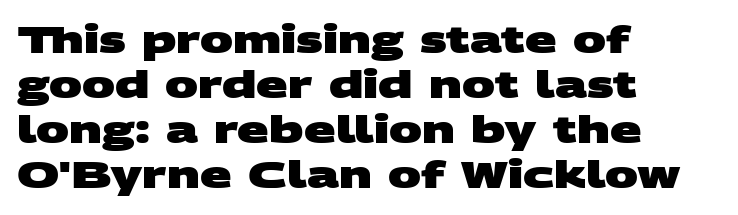
Q: Is the text bold? A: Yes.
Q: Is the typeface a serif or a sans-serif typeface? A: Sans-serif.
Q: Is the text underlined? A: No.
Q: How is the paragraph aligned? A: Left-aligned.
Q: Is the spacing between letters normal or unusually wide? A: Normal.
Q: Width (condensed, normal, or wide)? A: Wide.
Q: Stroke contrast? A: Medium.
Q: x-height? A: Large.
Q: Monospaced? A: No.
